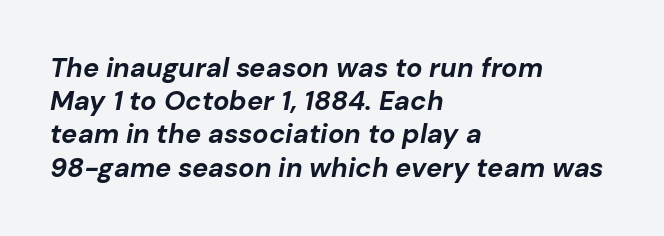
Look at the tracking — it's just the regular setting, nothing added. The string is rendered with underlining switched off. Strong, thick strokes mark this as bold type. A classic flush-left, rag-right setting is used for this passage. Yep, that's italic — everything's leaning.
